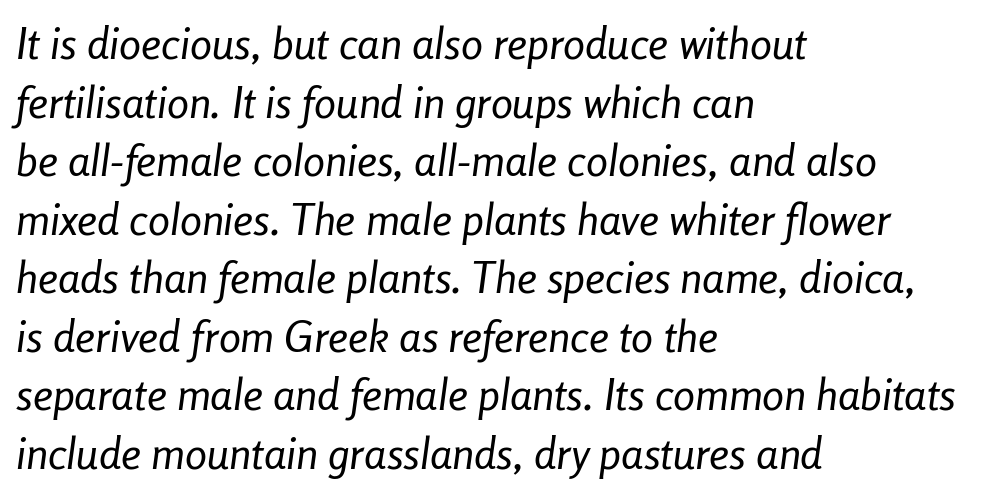
{"italic": "yes", "lean": "right", "slant_degrees": 8, "bold": "no", "weight": "regular", "width": "condensed", "stroke_contrast": "low", "x_height": "medium", "monospaced": "no", "underline": "no", "align": "left", "line_spacing": "normal", "line_spacing_ratio": 1.33, "letter_spacing": "normal", "letter_spacing_em": 0.0, "glyph_px": 44}
